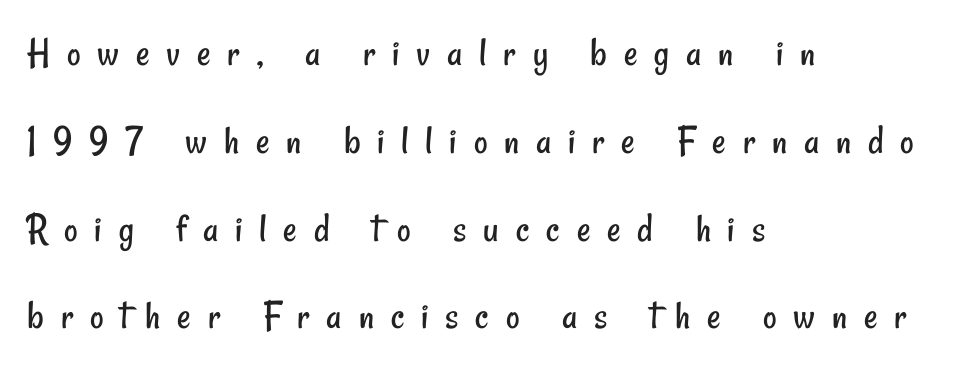
Q: Is the text bold? A: No.
Q: Is the typeface a serif or a sans-serif typeface? A: Sans-serif.
Q: Is the text underlined? A: No.
Q: How is the paragraph aligned? A: Left-aligned.
Q: Is the spacing between letters normal or unusually wide? A: Unusually wide.
Q: Is the spacing between lines tight, normal or loose? A: Loose.
Q: Width (condensed, normal, or wide)? A: Condensed.
Q: Stroke contrast? A: Low.
Q: x-height? A: Small.
Q: Monospaced? A: No.
